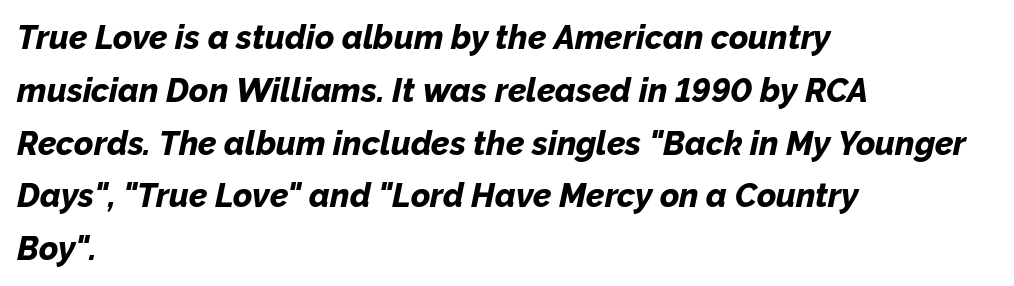
The image shows 33 px bold type, italic (leaning right); set left-aligned, normal line spacing (1.6x), normal letter spacing, not underlined; low stroke contrast and a medium x-height.
